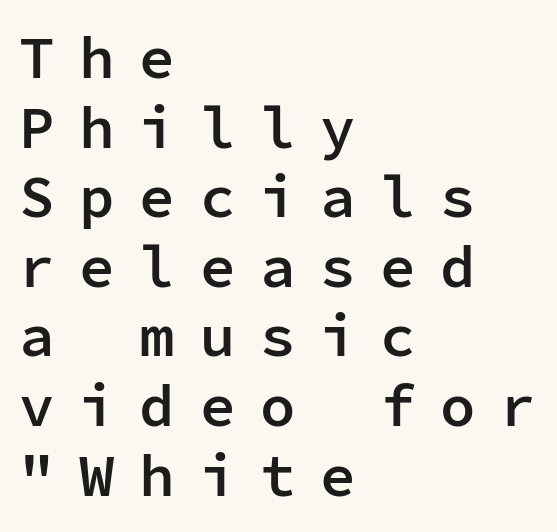
What stands out about the letter spacing? Its width — letters are far apart. You could count columns in this text — the font is strictly monospaced. Nope, not italic — everything's standing straight. How heavy is the stroke? Medium-heavy — a semibold, shy of bold.
